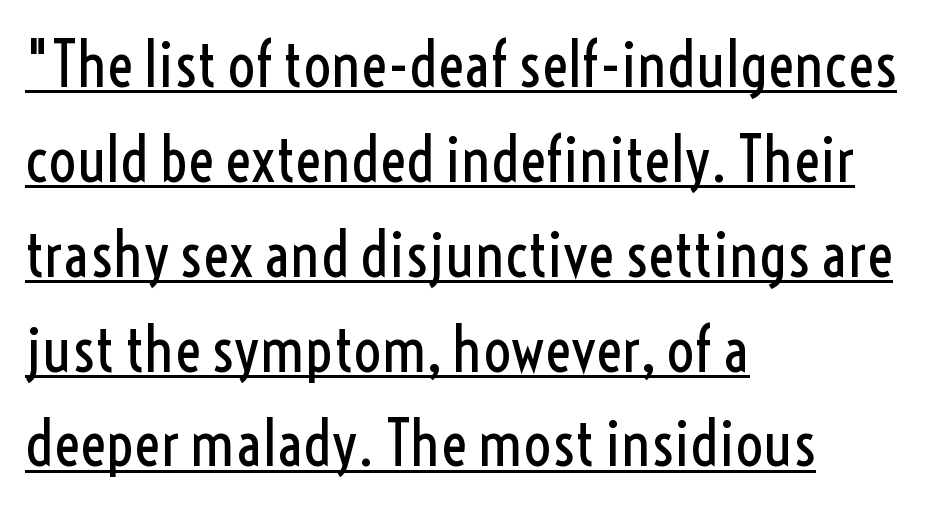
The letters look calm and open, with moderate or lighter stems. The face used here is a sans, in the tradition of grotesques and geometrics. Varying glyph widths throughout — classic text-font behaviour. Descenders here cross a horizontal rule under the line. The leading is moderate, giving the passage an even texture.
